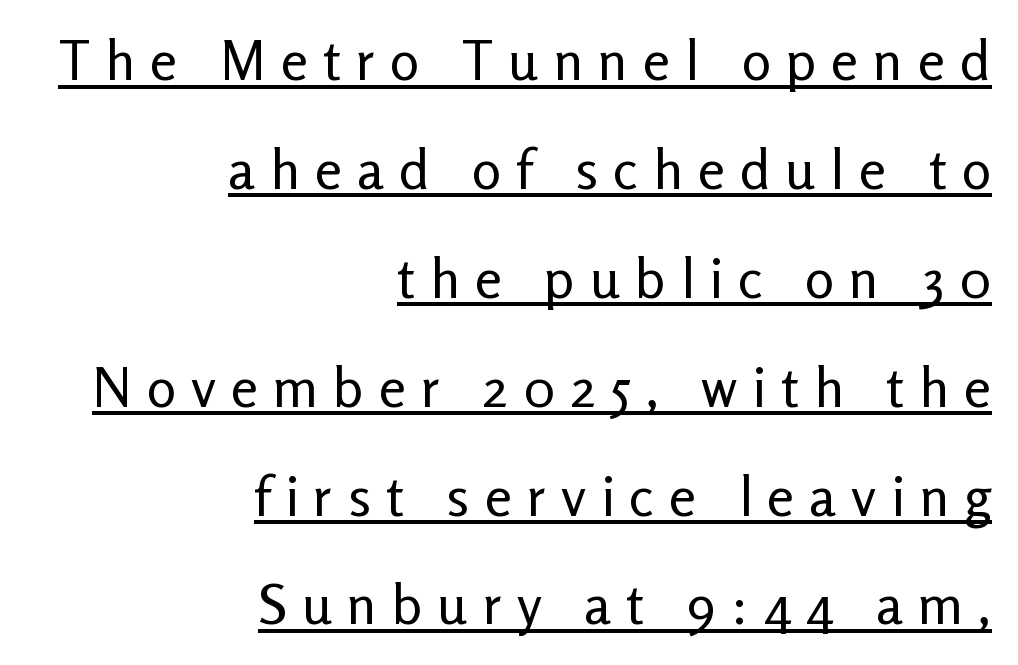
Q: Is the text bold? A: No.
Q: Is the text italic (slanted)? A: No, it is upright.
Q: Is the typeface a serif or a sans-serif typeface? A: Sans-serif.
Q: Is the text underlined? A: Yes.
Q: How is the paragraph aligned? A: Right-aligned.
Q: Is the spacing between letters normal or unusually wide? A: Unusually wide.
Q: Is the spacing between lines tight, normal or loose? A: Loose.
Q: Width (condensed, normal, or wide)? A: Normal.
Q: Stroke contrast? A: Low.
Q: x-height? A: Medium.
Q: Monospaced? A: No.
